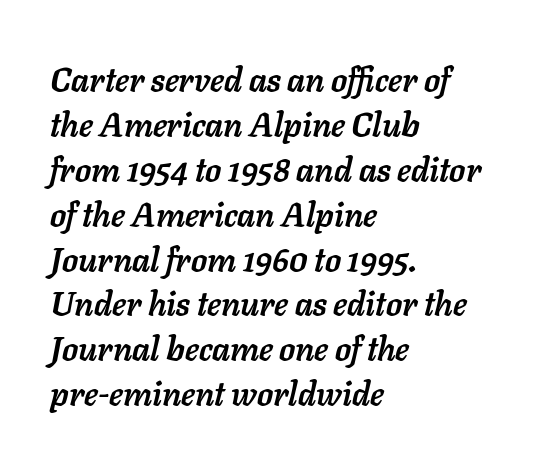
The image shows 33 px semibold type, italic (leaning right); set left-aligned, normal line spacing (1.36x), normal letter spacing, not underlined; low stroke contrast and a medium x-height.
